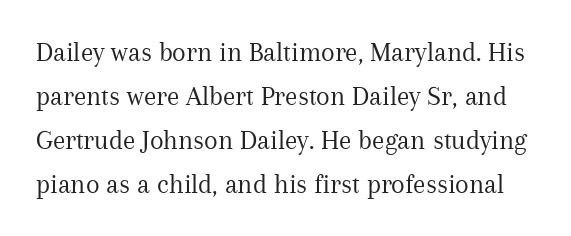
{"serif": "yes", "italic": "no", "bold": "no", "weight": "regular", "width": "normal", "stroke_contrast": "medium", "x_height": "medium", "monospaced": "no", "underline": "no", "line_spacing": "normal", "line_spacing_ratio": 1.57, "letter_spacing": "normal", "letter_spacing_em": 0.0, "glyph_px": 28}
